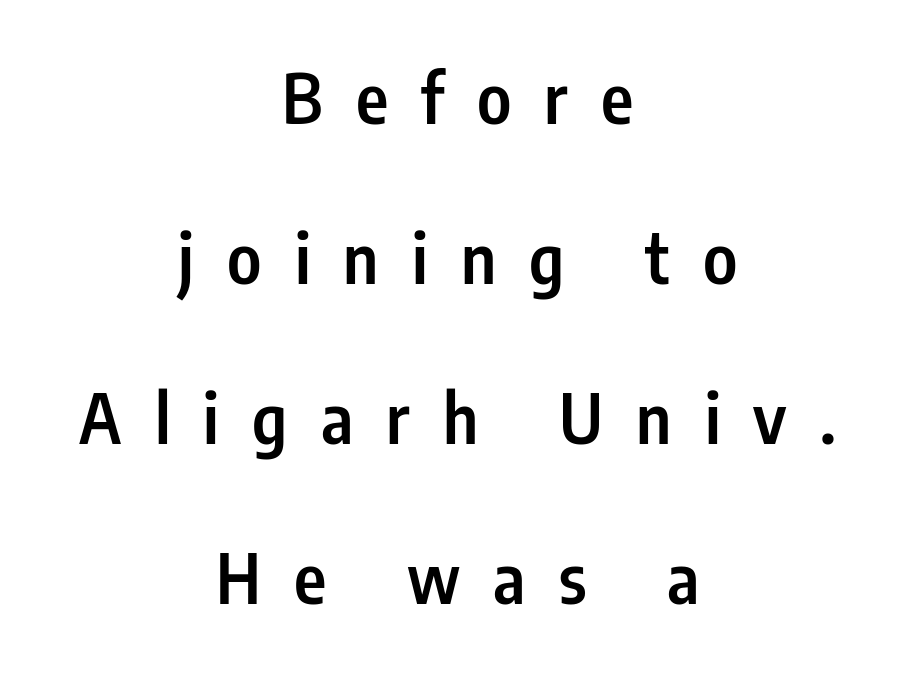
{"serif": "no", "italic": "no", "bold": "semi", "weight": "semibold", "width": "condensed", "stroke_contrast": "low", "x_height": "medium", "monospaced": "no", "underline": "no", "align": "center", "line_spacing": "loose", "line_spacing_ratio": 2.32, "letter_spacing": "wide", "letter_spacing_em": 0.48, "glyph_px": 69}
